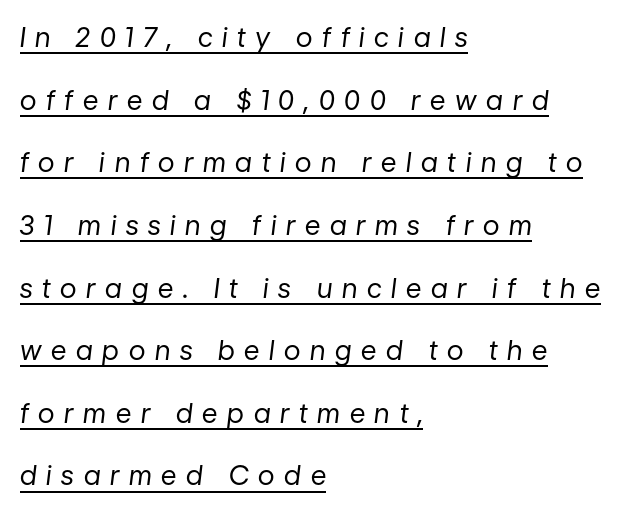
The image shows 27 px text type, italic (leaning right); set left-aligned, loose line spacing (2.32x), unusually wide letter spacing (+0.36 em), underlined.
